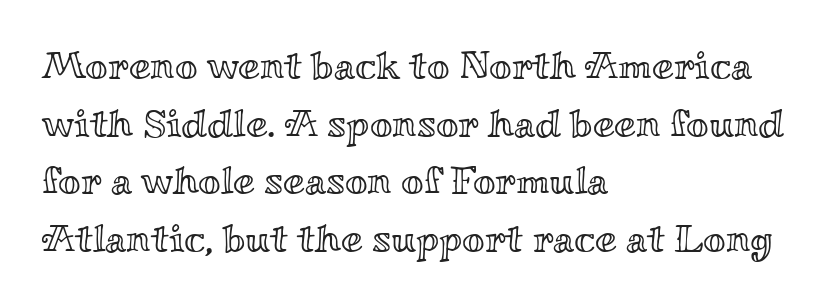
Q: Is the text italic (slanted)? A: No, it is upright.
Q: Is the text underlined? A: No.
Q: How is the paragraph aligned? A: Left-aligned.
Q: Is the spacing between letters normal or unusually wide? A: Normal.
Q: Is the spacing between lines tight, normal or loose? A: Normal.
Q: Width (condensed, normal, or wide)? A: Wide.
Q: x-height? A: Small.
Q: Monospaced? A: No.
